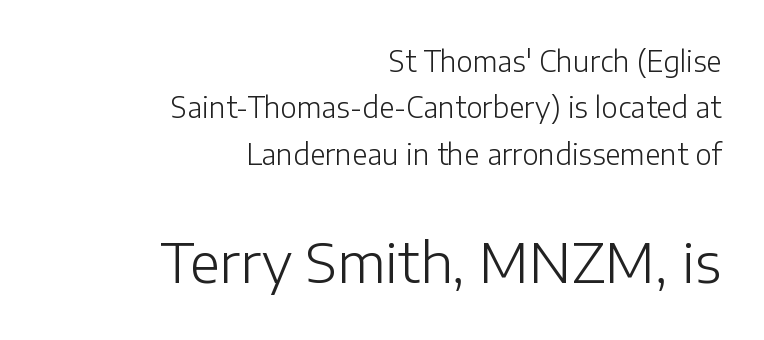
The image shows 55 px light sans-serif type, upright; set right-aligned, normal line spacing (1.66x), normal letter spacing, not underlined; the second (bottom) block is 1.96x larger; low stroke contrast and a medium x-height.
